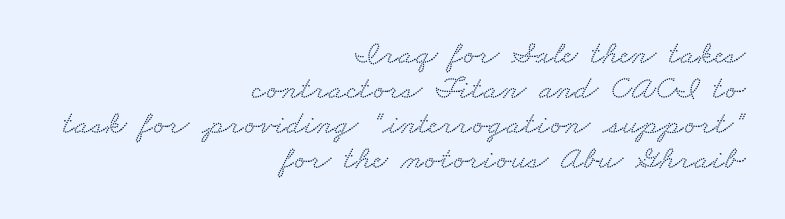
The image shows 33 px wide type; set right-aligned, tight line spacing (1.06x), normal letter spacing, not underlined; low stroke contrast and a small x-height.
